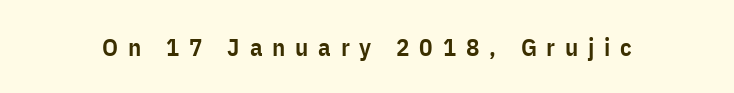
The image shows 25 px text type, upright; set unusually wide letter spacing (+0.39 em), not underlined.
